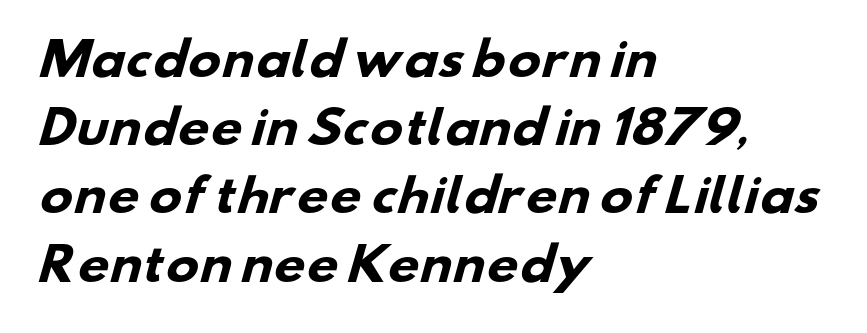
Q: Is the text bold? A: Yes.
Q: Is the typeface a serif or a sans-serif typeface? A: Sans-serif.
Q: Is the text underlined? A: No.
Q: How is the paragraph aligned? A: Left-aligned.
Q: Is the spacing between letters normal or unusually wide? A: Normal.
Q: Is the spacing between lines tight, normal or loose? A: Normal.
Q: Width (condensed, normal, or wide)? A: Wide.
Q: Stroke contrast? A: Low.
Q: x-height? A: Small.
Q: Monospaced? A: No.
